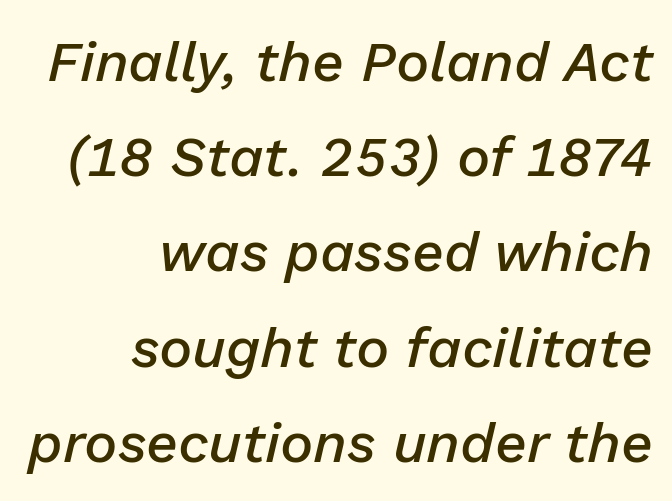
The image shows 56 px semibold type, italic (leaning right); set right-aligned, normal line spacing (1.7x), normal letter spacing, not underlined; low stroke contrast and a medium x-height.
